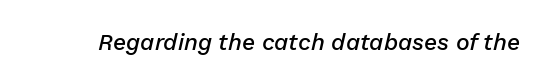
{"italic": "yes", "lean": "right", "slant_degrees": 13, "bold": "semi", "underline": "no", "letter_spacing": "normal", "letter_spacing_em": 0.0, "glyph_px": 23}
